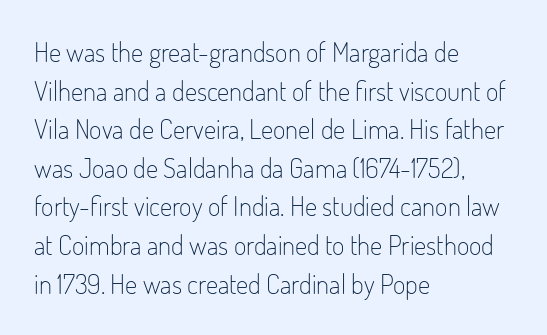
{"italic": "no", "bold": "no", "underline": "no", "align": "left", "line_spacing": "normal", "line_spacing_ratio": 1.43, "letter_spacing": "normal", "letter_spacing_em": 0.0, "glyph_px": 27}
